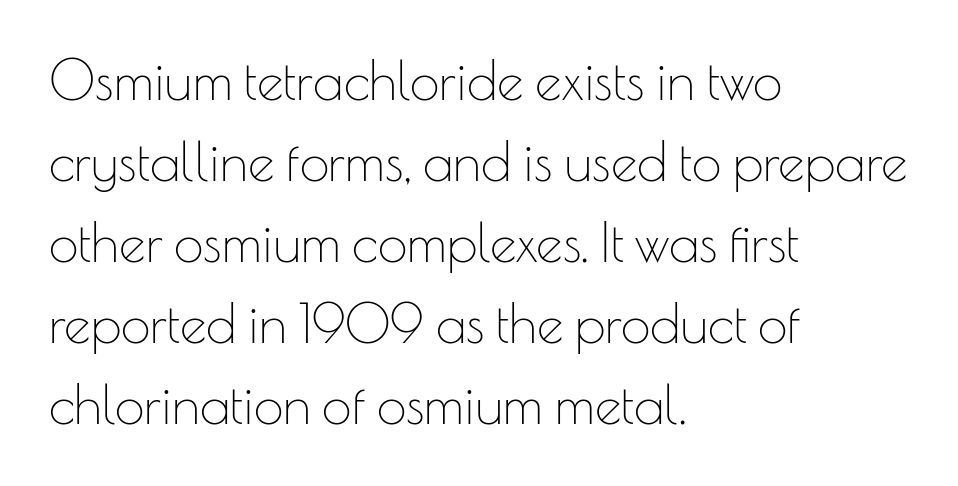
The image shows 53 px thin sans-serif type, upright; set left-aligned, normal line spacing (1.53x), normal letter spacing, not underlined; low stroke contrast and a small x-height.
